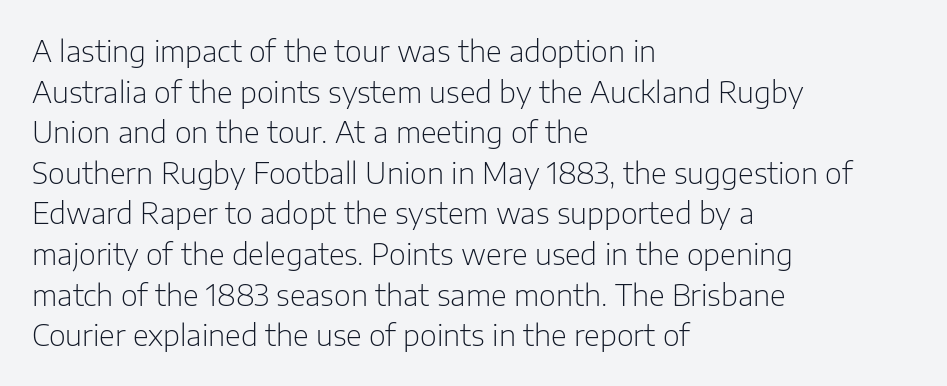
{"serif": "no", "italic": "no", "bold": "no", "weight": "light", "width": "normal", "stroke_contrast": "low", "x_height": "medium", "monospaced": "no", "underline": "no", "align": "left", "line_spacing": "normal", "line_spacing_ratio": 1.4, "letter_spacing": "normal", "letter_spacing_em": 0.0, "glyph_px": 29}
